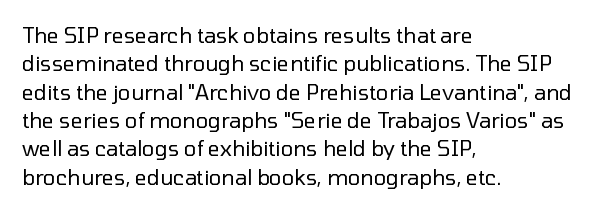
The image shows 21 px text type, upright; set left-aligned, normal line spacing (1.35x), normal letter spacing, not underlined.
